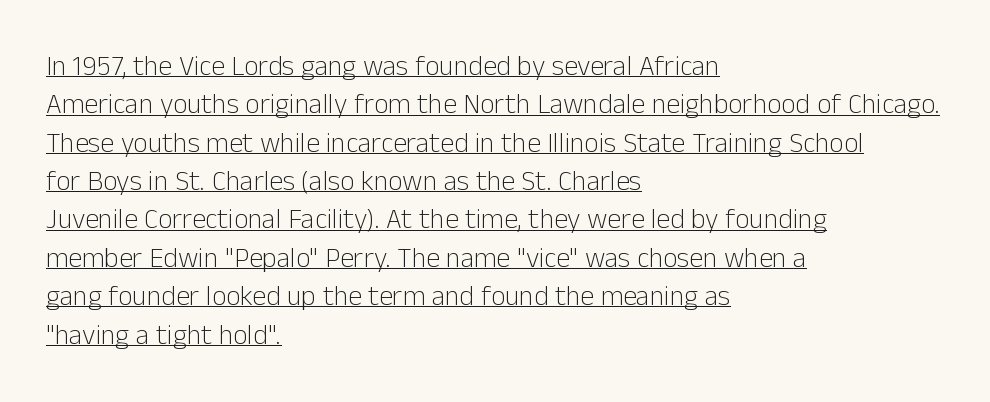
Q: Is the text bold? A: No.
Q: Is the text italic (slanted)? A: No, it is upright.
Q: Is the typeface a serif or a sans-serif typeface? A: Sans-serif.
Q: Is the text underlined? A: Yes.
Q: How is the paragraph aligned? A: Left-aligned.
Q: Is the spacing between letters normal or unusually wide? A: Normal.
Q: Is the spacing between lines tight, normal or loose? A: Normal.
Q: Width (condensed, normal, or wide)? A: Normal.
Q: Stroke contrast? A: Low.
Q: x-height? A: Medium.
Q: Monospaced? A: No.
